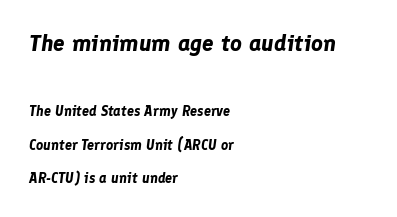
Students, this is bold: see how much ink each stroke carries. The type is set solid horizontally, with unmodified tracking. Bare-footed words on every line. You get the large type first, then a drop to smaller type. Slanted lettering throughout. The lines are spread far apart with generous leading.
